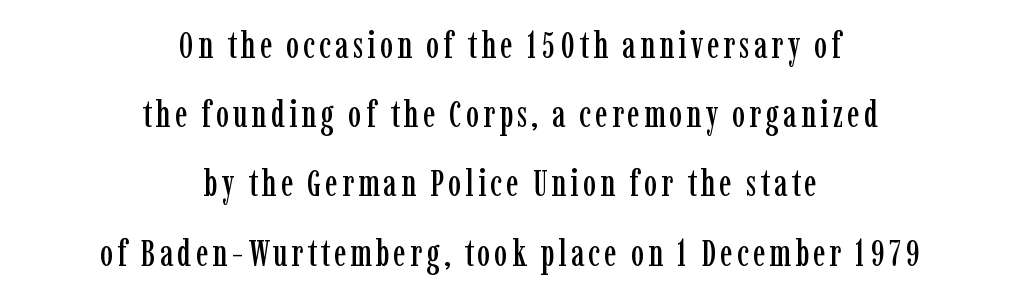
{"serif": "yes", "italic": "no", "width": "condensed", "stroke_contrast": "low", "x_height": "medium", "monospaced": "no", "underline": "no", "align": "center", "line_spacing_ratio": 1.87, "glyph_px": 37}
